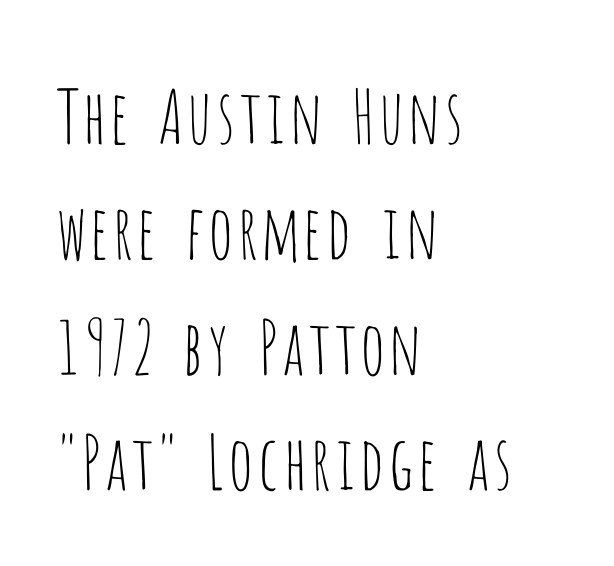
The image shows 74 px thin, condensed sans-serif type, upright; set left-aligned, normal line spacing (1.56x), normal letter spacing, not underlined; low stroke contrast and a large x-height.
